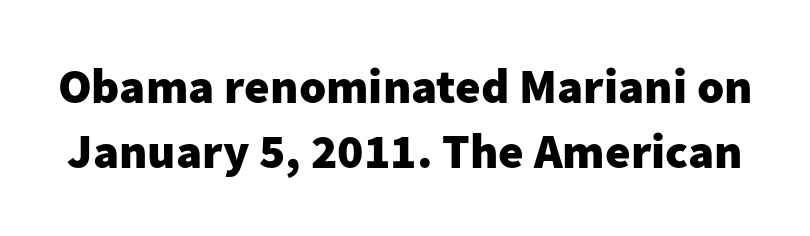
Q: Is the text bold? A: Yes.
Q: Is the text italic (slanted)? A: No, it is upright.
Q: Is the typeface a serif or a sans-serif typeface? A: Sans-serif.
Q: Is the text underlined? A: No.
Q: Is the spacing between letters normal or unusually wide? A: Normal.
Q: Is the spacing between lines tight, normal or loose? A: Normal.
Q: Width (condensed, normal, or wide)? A: Normal.
Q: Stroke contrast? A: Low.
Q: x-height? A: Medium.
Q: Monospaced? A: No.
